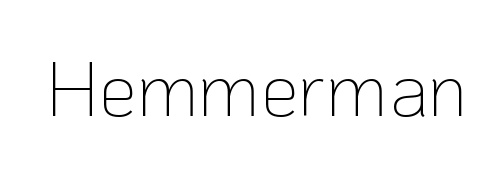
The image shows 76 px thin sans-serif type, upright; set normal letter spacing, not underlined; low stroke contrast and a medium x-height.
